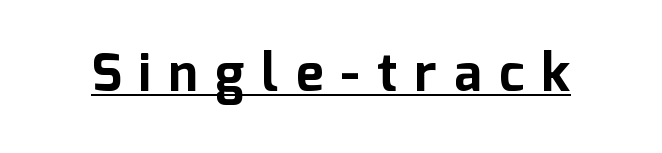
Q: Is the text bold? A: Yes.
Q: Is the text italic (slanted)? A: No, it is upright.
Q: Is the typeface a serif or a sans-serif typeface? A: Sans-serif.
Q: Is the text underlined? A: Yes.
Q: Is the spacing between letters normal or unusually wide? A: Unusually wide.
Q: Width (condensed, normal, or wide)? A: Normal.
Q: Stroke contrast? A: Low.
Q: x-height? A: Medium.
Q: Monospaced? A: No.
